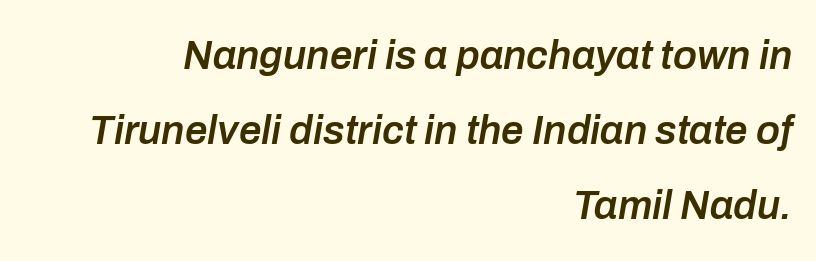
Where is the straight margin? On the right. Each glyph is drawn with semibold strokes, heavier than normal yet not fully bold. Check the space under the baseline: it is left empty. Looks like regular typesetting: each glyph gets only the width it needs.
